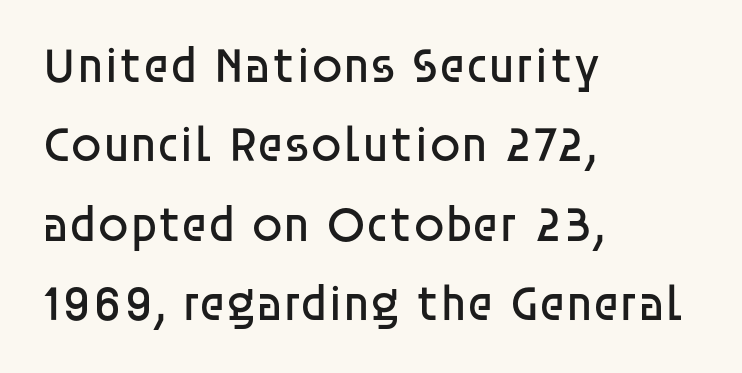
{"serif": "no", "italic": "no", "bold": "no", "weight": "regular", "width": "normal", "stroke_contrast": "low", "x_height": "large", "monospaced": "no", "underline": "no", "align": "left", "line_spacing": "normal", "line_spacing_ratio": 1.59, "letter_spacing": "normal", "letter_spacing_em": 0.0, "glyph_px": 50}
